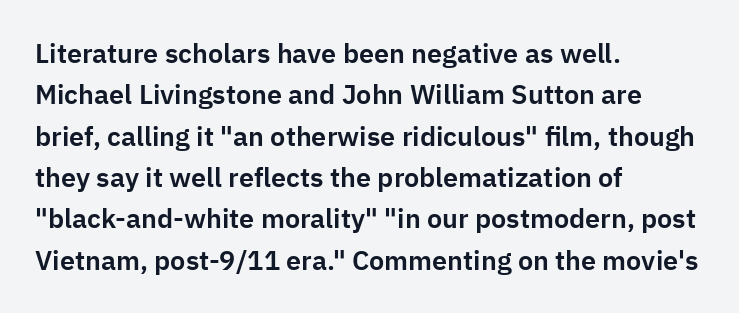
The image shows 27 px text type, upright; set left-aligned, normal line spacing (1.53x), normal letter spacing, not underlined.
